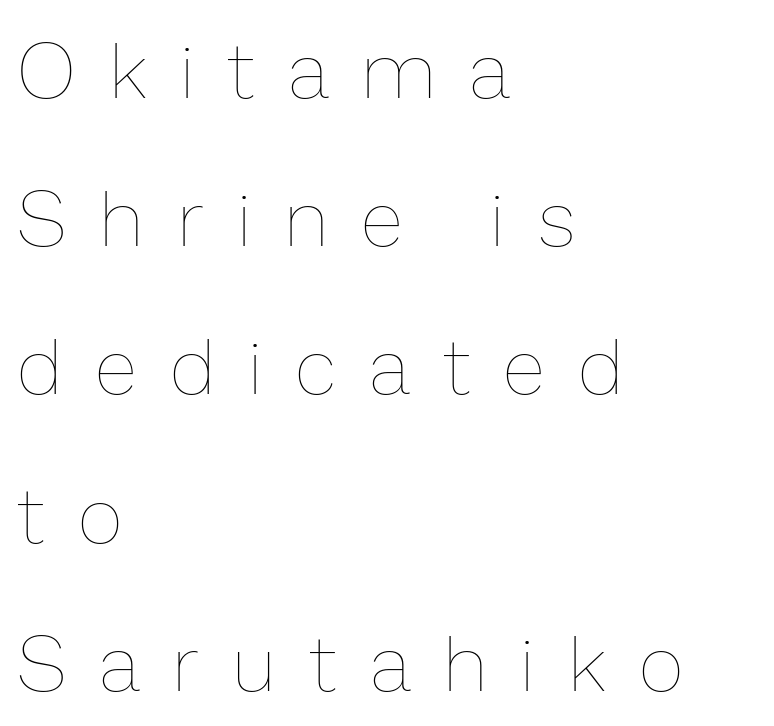
The passage shown is not underscored anywhere. This sample uses an upright cut, with every glyph sitting square on the baseline. The rendering anchors every line to the left-hand side. Note the varied advance widths — an 'i' is clearly narrower than an 'm'. Caption: face not bold, strokes unweighted.
